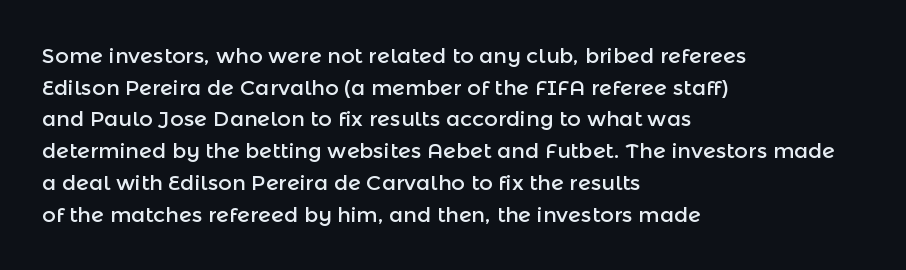
Has an underline been added? It has not. Do the letters lean? They stand straight. Notice how descenders clear the ascenders below comfortably — that's standard leading. The line texture is even and compact thanks to regular tracking.
